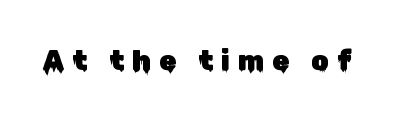
The image shows 28 px sans-serif type, upright; set unusually wide letter spacing (+0.29 em), not underlined; low stroke contrast and a medium x-height.
